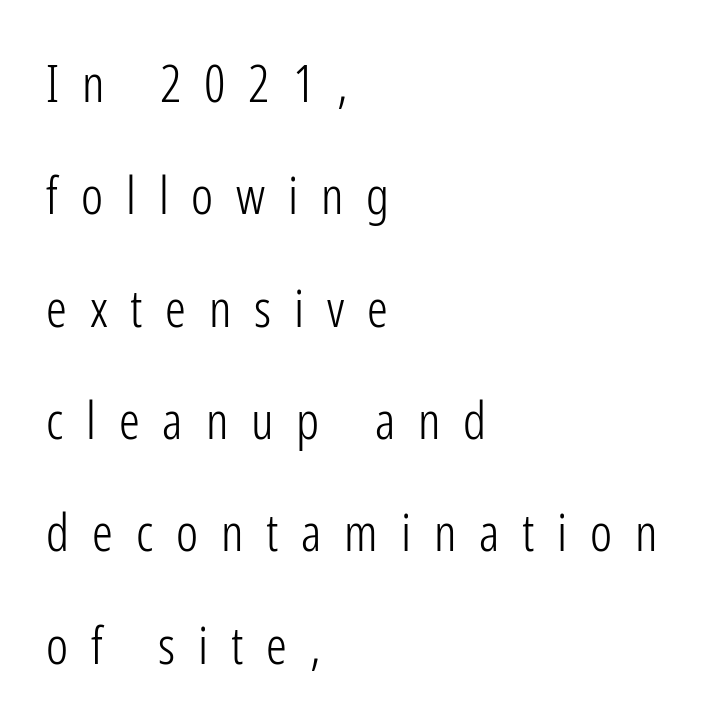
This is the regular roman posture of the typeface. You could not count columns in this text — the font is proportionally spaced. Serifs: no, the terminals of the letterforms are clean. A great deal of white space separates one row of letters from the next.
